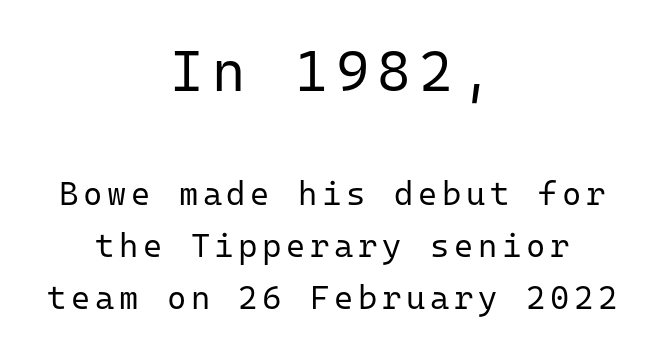
{"serif": "no", "italic": "no", "bold": "no", "weight": "regular", "width": "normal", "stroke_contrast": "low", "x_height": "medium", "monospaced": "yes", "underline": "no", "align": "center", "line_spacing": "normal", "line_spacing_ratio": 1.58, "larger_block": "first", "size_ratio": 1.73, "glyph_px": 57}
